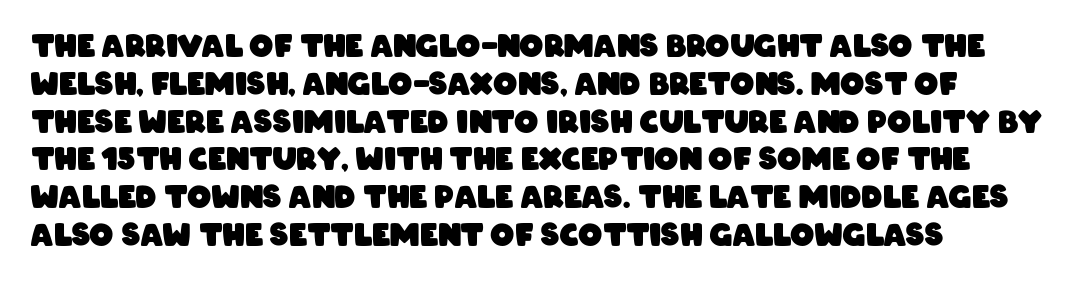
Character widths vary here, with narrow letters taking less room than wide ones. Summary of weight: heavy, a full bold. You can tell from the bare stems that sans-serif type was used. The strip under each line holds only bare page.
